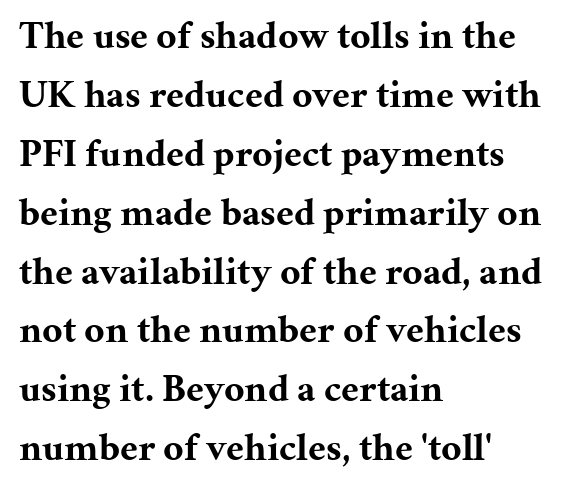
{"serif": "yes", "italic": "no", "bold": "yes", "weight": "bold", "width": "normal", "stroke_contrast": "medium", "x_height": "medium", "monospaced": "no", "underline": "no", "align": "left", "line_spacing": "normal", "line_spacing_ratio": 1.51, "letter_spacing": "normal", "letter_spacing_em": 0.0, "glyph_px": 39}
